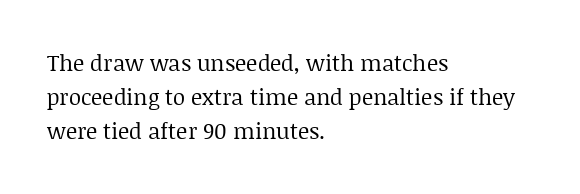
{"italic": "no", "bold": "no", "underline": "no", "align": "left", "line_spacing": "normal", "line_spacing_ratio": 1.55, "letter_spacing": "normal", "letter_spacing_em": 0.0, "glyph_px": 22}
